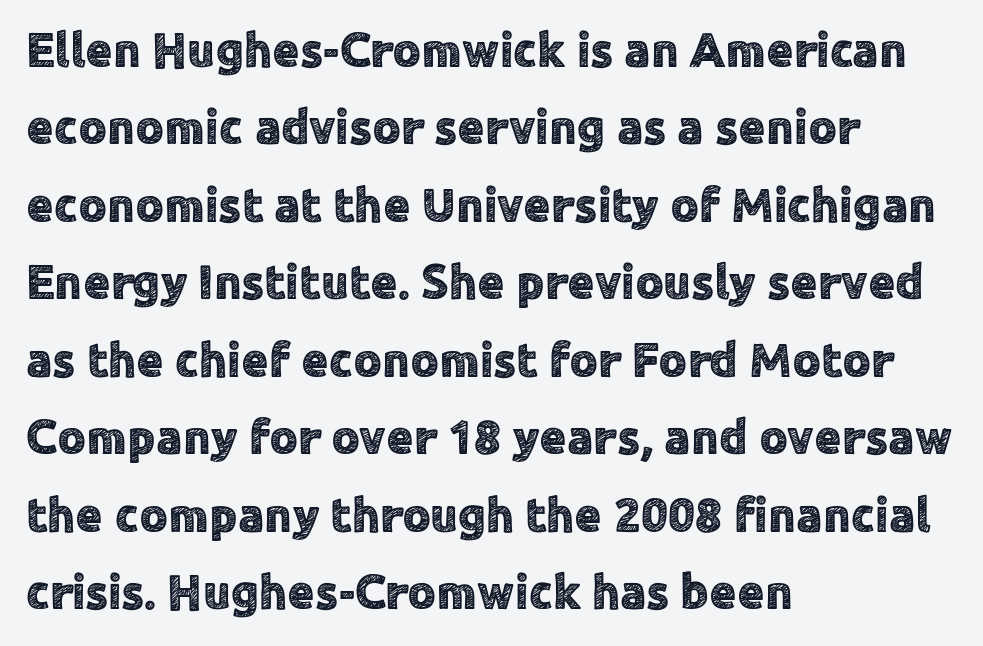
The image shows 49 px sans-serif type, upright; set left-aligned, normal line spacing (1.58x), normal letter spacing, not underlined; a medium x-height.
